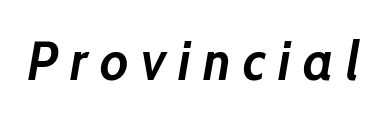
The image shows 54 px semibold type, italic (leaning right); set unusually wide letter spacing (+0.23 em), not underlined; low stroke contrast and a medium x-height.
